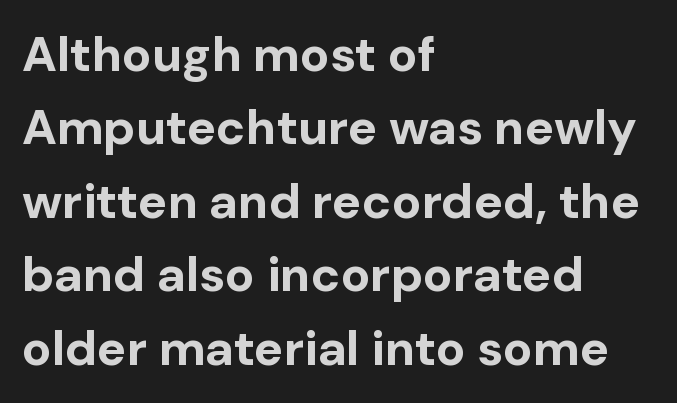
{"serif": "no", "italic": "no", "bold": "yes", "weight": "bold", "width": "normal", "stroke_contrast": "low", "x_height": "medium", "monospaced": "no", "underline": "no", "align": "left", "line_spacing": "normal", "line_spacing_ratio": 1.5, "letter_spacing": "normal", "letter_spacing_em": 0.0, "glyph_px": 49}
